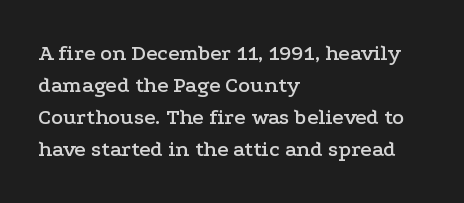
{"italic": "no", "underline": "no", "align": "left", "line_spacing": "normal", "line_spacing_ratio": 1.46, "letter_spacing": "normal", "letter_spacing_em": 0.0, "glyph_px": 22}
